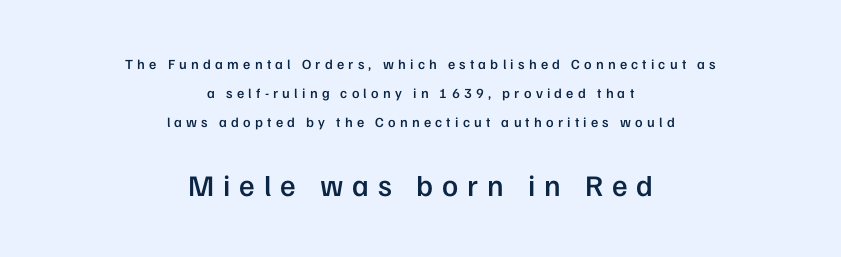
The image shows 30 px semibold sans-serif type, upright; set centered, loose line spacing (2.06x), unusually wide letter spacing (+0.3 em), not underlined; the second (bottom) block is 2.14x larger; low stroke contrast and a medium x-height.
